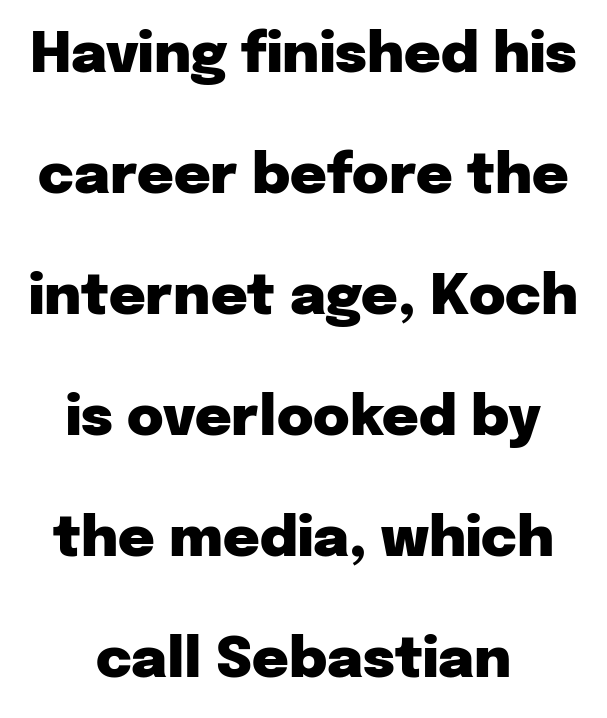
A student would call this center alignment; a typographer would say set centered. Do the characters align in a grid? No, the font is proportional. Typographic density is high because the face is bold. Each letter's strokes conclude bluntly, with no projecting serifs. Honestly, the letter spacing is just normal — you wouldn't notice it. Upright lettering throughout.
